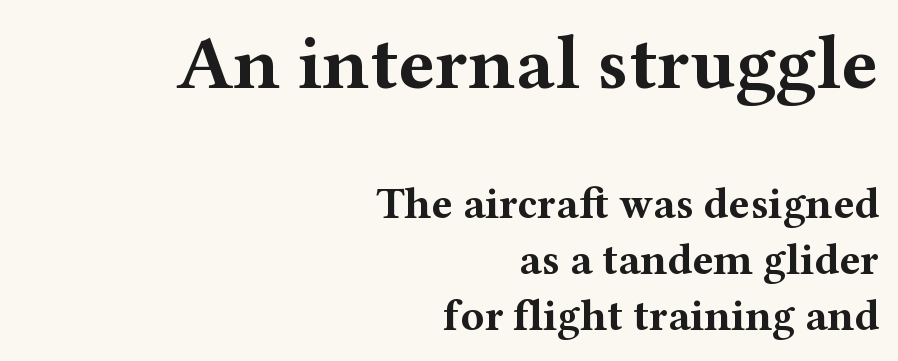
This layout puts the oversized block above and the modest block below. The ragged edge is on the left, which tells us the setting is flush right. The letters stand straight up with perfectly vertical stems. The space between consecutive lines is moderate. The rendering uses natural spacing where letterforms have individual widths. Nobody touched the tracking dial on this one.
